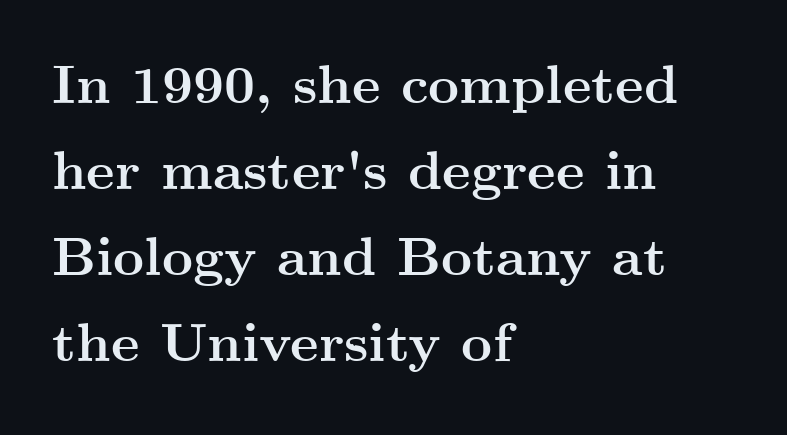
The image shows 54 px semibold, wide serif type, upright; set left-aligned, normal line spacing (1.59x), normal letter spacing, not underlined; medium stroke contrast and a small x-height.
